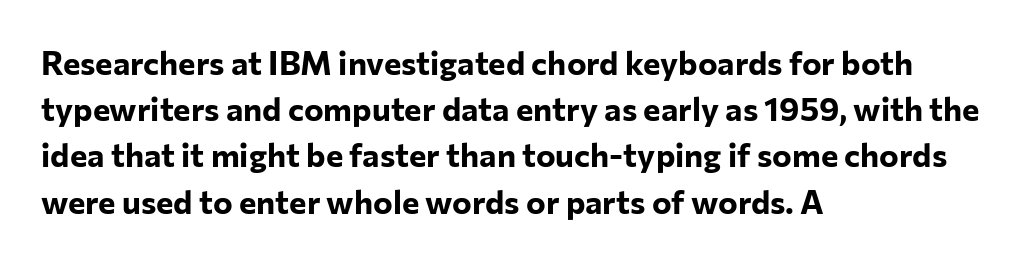
{"serif": "no", "italic": "no", "bold": "yes", "weight": "bold", "width": "normal", "stroke_contrast": "low", "x_height": "medium", "monospaced": "no", "underline": "no", "align": "left", "line_spacing": "normal", "line_spacing_ratio": 1.4, "letter_spacing": "normal", "letter_spacing_em": 0.0, "glyph_px": 33}
